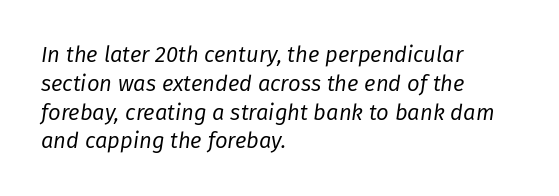
Q: Is the text bold? A: No.
Q: Is the text italic (slanted)? A: Yes, it leans right by about 8 degrees.
Q: Is the text underlined? A: No.
Q: How is the paragraph aligned? A: Left-aligned.
Q: Is the spacing between letters normal or unusually wide? A: Normal.
Q: Is the spacing between lines tight, normal or loose? A: Normal.
